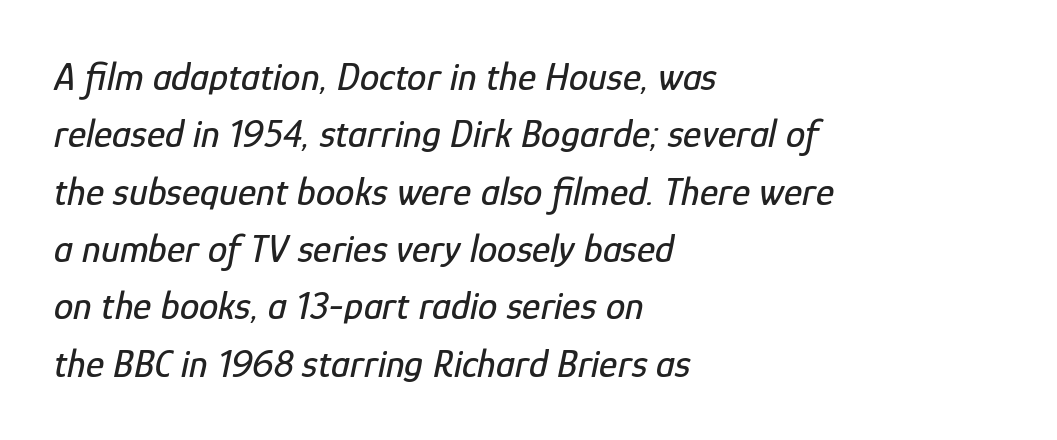
The image shows 39 px condensed type, italic (leaning right); set left-aligned, normal line spacing (1.47x), normal letter spacing, not underlined; low stroke contrast and a medium x-height.
